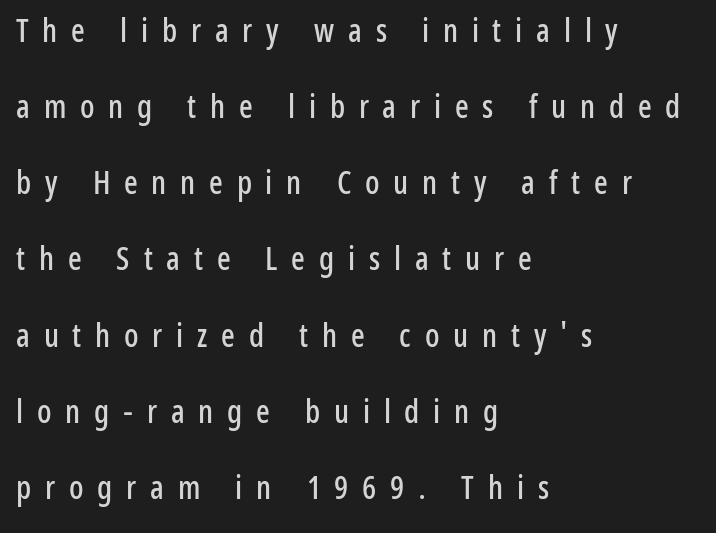
Proportional: the letters do not fall into vertical columns. The space beneath each line is pristine and unruled. This is sans-serif lettering, the kind often seen on screens and signage. This block would shrink considerably if given ordinary leading; it's expanded now. The tracking reads as deliberately expanded to a designer's eye.
